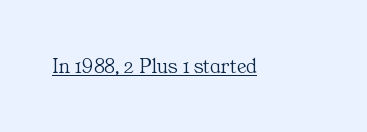
Q: Is the text bold? A: No.
Q: Is the text italic (slanted)? A: No, it is upright.
Q: Is the text underlined? A: Yes.
Q: Is the spacing between letters normal or unusually wide? A: Normal.
